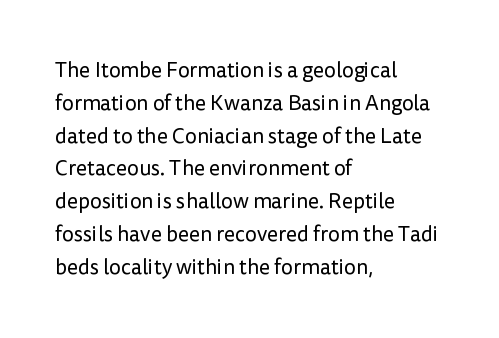
Upright lettering throughout. The rows are spaced the way most documents space them. These lines stack with their left ends in a neat column. The space beneath each line is pristine and unruled. This sample uses plain, unmodified letter spacing. Stem width sits at or under what a default text font uses.
